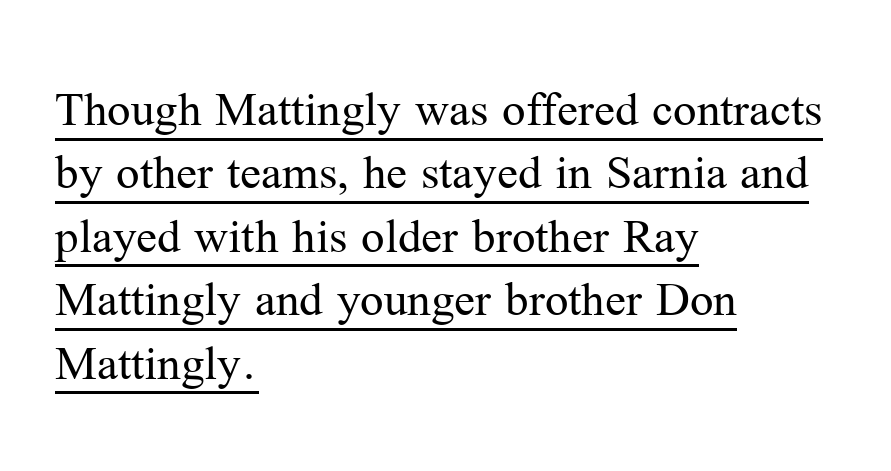
Q: Is the text bold? A: No.
Q: Is the text italic (slanted)? A: No, it is upright.
Q: Is the typeface a serif or a sans-serif typeface? A: Serif.
Q: Is the text underlined? A: Yes.
Q: How is the paragraph aligned? A: Left-aligned.
Q: Is the spacing between letters normal or unusually wide? A: Normal.
Q: Width (condensed, normal, or wide)? A: Normal.
Q: Stroke contrast? A: Medium.
Q: x-height? A: Medium.
Q: Monospaced? A: No.
